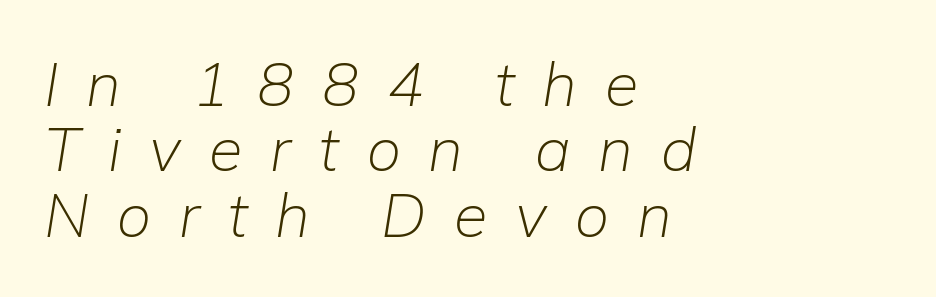
The image shows 61 px light type, italic (leaning right); set left-aligned, tight line spacing (1.07x), unusually wide letter spacing (+0.46 em), not underlined; low stroke contrast and a medium x-height.
